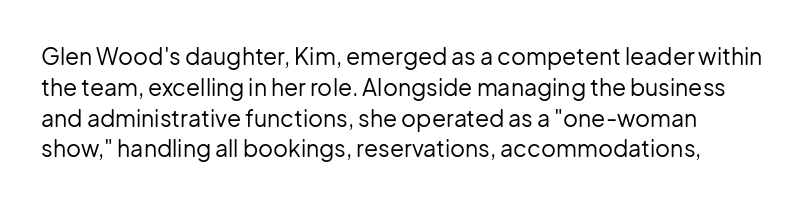
Q: Is the text bold? A: No.
Q: Is the text italic (slanted)? A: No, it is upright.
Q: Is the text underlined? A: No.
Q: How is the paragraph aligned? A: Left-aligned.
Q: Is the spacing between letters normal or unusually wide? A: Normal.
Q: Is the spacing between lines tight, normal or loose? A: Normal.
